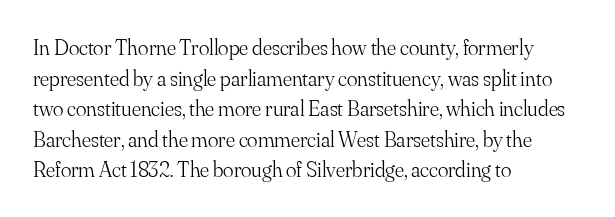
Q: Is the text bold? A: No.
Q: Is the text italic (slanted)? A: No, it is upright.
Q: Is the text underlined? A: No.
Q: How is the paragraph aligned? A: Left-aligned.
Q: Is the spacing between letters normal or unusually wide? A: Normal.
Q: Is the spacing between lines tight, normal or loose? A: Normal.
